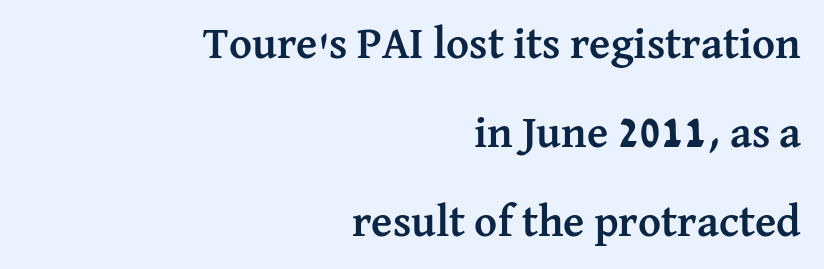
What weight is shown? A full bold with thick strokes. Upright lettering throughout. The passage shown is typeset with a serif family. Spacing verdict: proportional, widths tailored to each character. Students, note that the glyphs here touch the page at normal intervals. Descenders are the only things crossing below the line.
